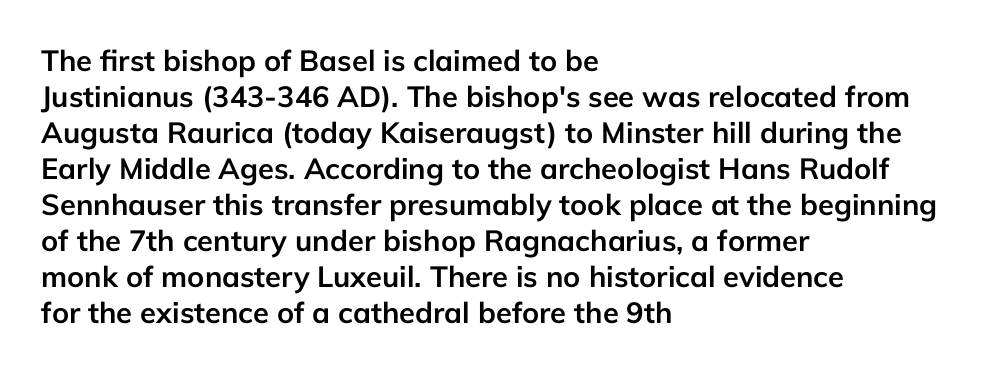
{"serif": "no", "italic": "no", "bold": "yes", "weight": "semibold", "width": "normal", "stroke_contrast": "low", "x_height": "medium", "monospaced": "no", "underline": "no", "align": "left", "line_spacing_ratio": 1.24, "letter_spacing": "normal", "letter_spacing_em": 0.0, "glyph_px": 29}
